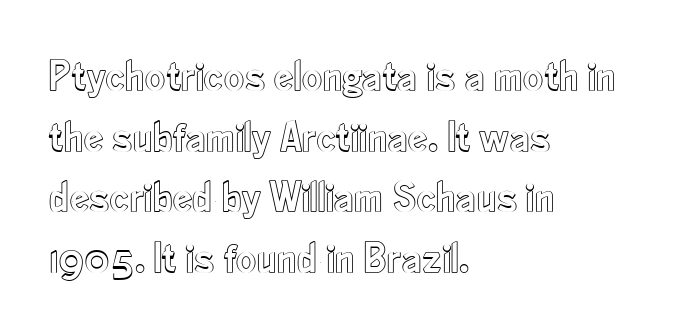
Vertically, the passage feels balanced, rows spaced as you'd expect. The typesetter chose a ragged-right arrangement here. Style check: upright. Note the varied advance widths — an 'i' is clearly narrower than an 'm'.
